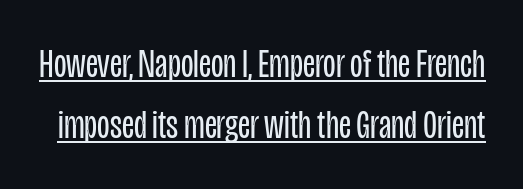
{"serif": "no", "italic": "no", "bold": "no", "weight": "regular", "width": "condensed", "stroke_contrast": "low", "x_height": "large", "monospaced": "no", "underline": "yes", "line_spacing": "normal", "line_spacing_ratio": 1.5, "letter_spacing": "normal", "letter_spacing_em": 0.0, "glyph_px": 41}
